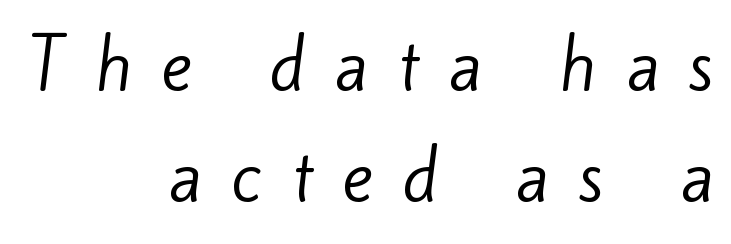
{"serif": "no", "bold": "no", "weight": "regular", "width": "normal", "stroke_contrast": "low", "x_height": "small", "monospaced": "no", "underline": "no", "align": "right", "line_spacing": "normal", "line_spacing_ratio": 1.68, "letter_spacing": "wide", "letter_spacing_em": 0.45, "glyph_px": 66}
